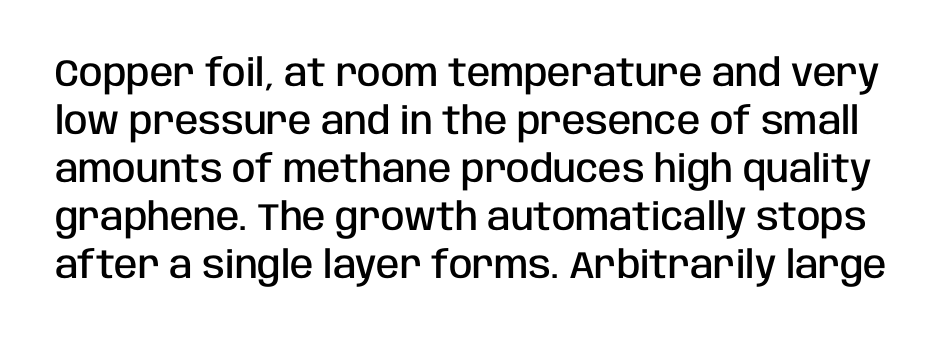
Leading matches the norm, producing a regular column. Stroke thickness is moderately raised; the sample reads as semibold. In terms of letterspacing, this is plain default setting. The font family rendered here belongs to the sans-serif group.
